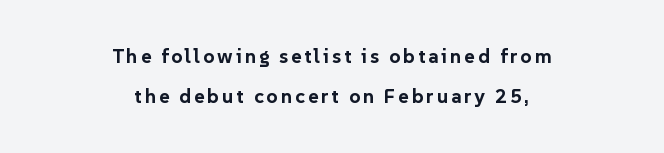
The image shows 20 px bold type, upright; set centered, loose line spacing (2.01x), not underlined.
